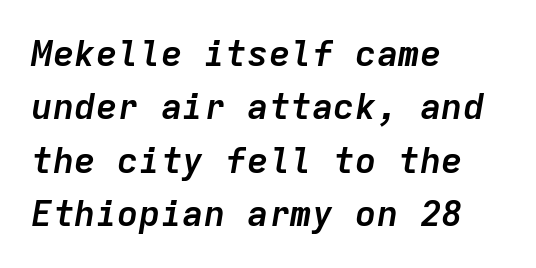
{"italic": "yes", "lean": "right", "slant_degrees": 9, "bold": "yes", "weight": "semibold", "width": "normal", "stroke_contrast": "low", "x_height": "medium", "monospaced": "yes", "underline": "no", "align": "left", "line_spacing": "normal", "line_spacing_ratio": 1.48, "letter_spacing": "normal", "letter_spacing_em": 0.0, "glyph_px": 36}
